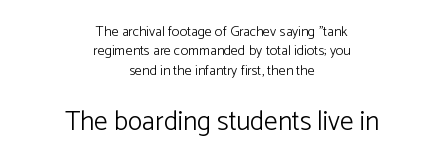
If you folded the block vertically in half, each line would mirror itself in length. Honestly, the letter spacing is just normal — you wouldn't notice it. Summary of vertical rhythm: regular, with standard interline spacing. Heaviness? Minimal to ordinary, like unemphasized prose. You can tell it's not italic because the verticals are truly vertical.
